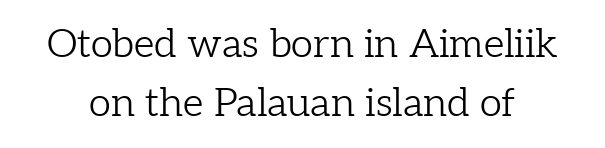
Does extra space separate the letters? No, they use regular spacing. The typeface has the unassuming heft of standard copy or less. Type without underlining. Yep, those are serifs on the letters.
